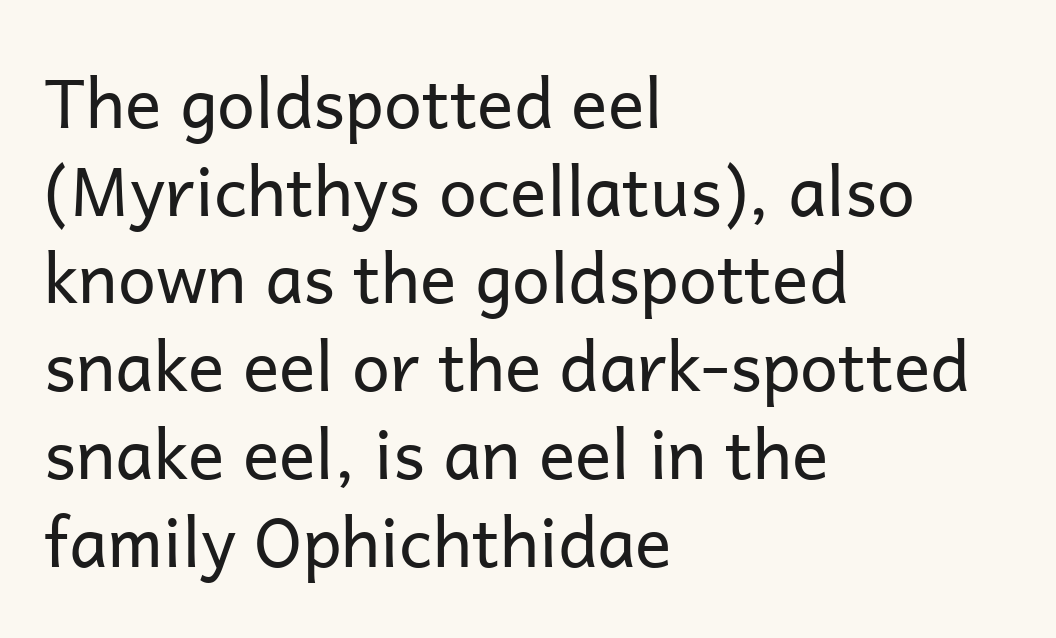
The image shows 68 px regular-weight sans-serif type, upright; set left-aligned, normal line spacing (1.29x), normal letter spacing, not underlined; low stroke contrast and a medium x-height.
